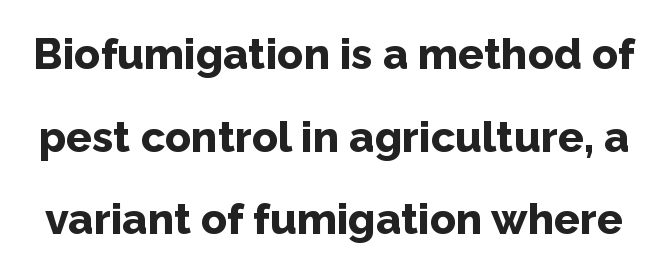
The image shows 43 px bold sans-serif type, upright; set loose line spacing (1.92x), normal letter spacing, not underlined; low stroke contrast and a medium x-height.
